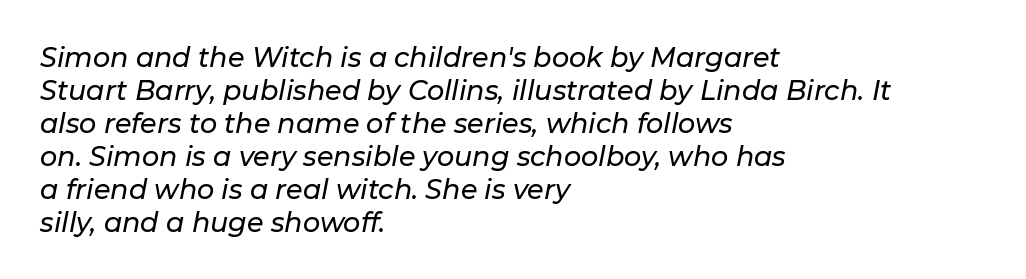
{"italic": "yes", "lean": "right", "slant_degrees": 11, "underline": "no", "align": "left", "line_spacing_ratio": 1.22, "letter_spacing": "normal", "letter_spacing_em": 0.0, "glyph_px": 27}
